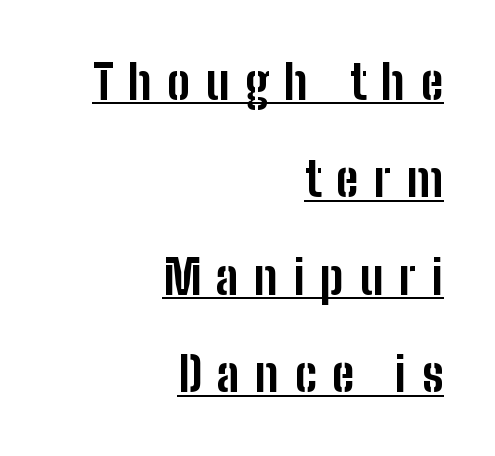
The image shows 48 px bold, condensed sans-serif type, upright; set right-aligned, loose line spacing (2.03x), unusually wide letter spacing (+0.32 em), underlined; low stroke contrast and a medium x-height.
